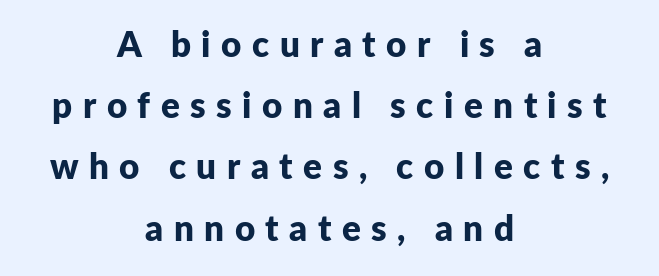
Q: Is the text bold? A: Yes.
Q: Is the text italic (slanted)? A: No, it is upright.
Q: Is the typeface a serif or a sans-serif typeface? A: Sans-serif.
Q: Is the text underlined? A: No.
Q: How is the paragraph aligned? A: Centered.
Q: Is the spacing between letters normal or unusually wide? A: Unusually wide.
Q: Width (condensed, normal, or wide)? A: Normal.
Q: Stroke contrast? A: Low.
Q: x-height? A: Medium.
Q: Monospaced? A: No.
